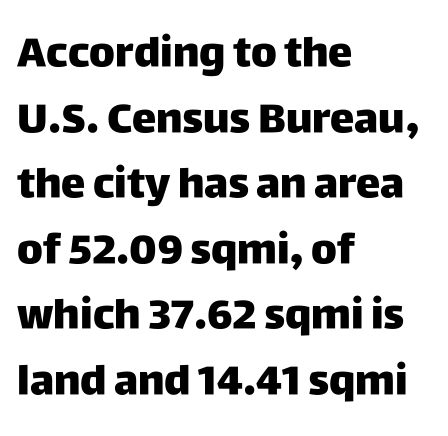
{"serif": "no", "italic": "no", "bold": "yes", "weight": "heavy", "width": "normal", "stroke_contrast": "low", "x_height": "large", "monospaced": "no", "underline": "no", "align": "left", "line_spacing": "normal", "line_spacing_ratio": 1.6, "letter_spacing": "normal", "letter_spacing_em": 0.0, "glyph_px": 41}
